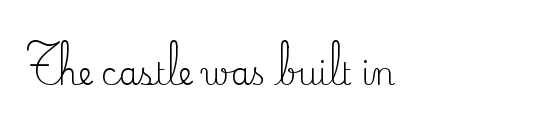
Yep, those are serifs on the letters. Character widths vary here, with narrow letters taking less room than wide ones. The rendering keeps characters at their native spacing. Upright lettering throughout.
